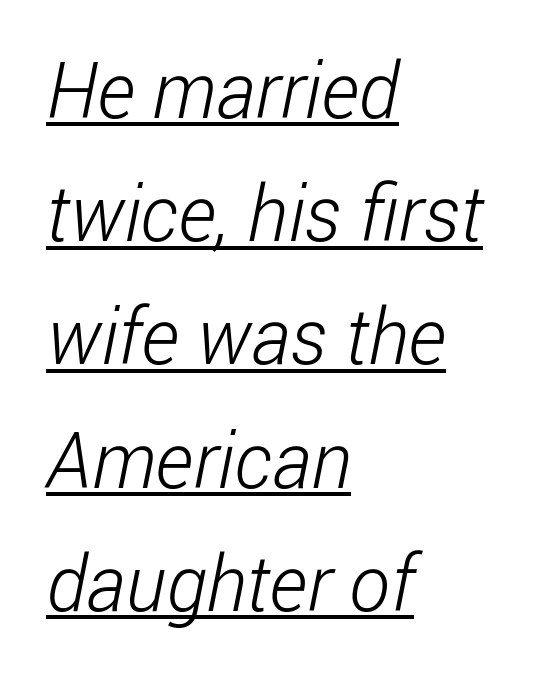
Q: Is the text bold? A: No.
Q: Is the typeface a serif or a sans-serif typeface? A: Sans-serif.
Q: Is the text underlined? A: Yes.
Q: How is the paragraph aligned? A: Left-aligned.
Q: Is the spacing between letters normal or unusually wide? A: Normal.
Q: Is the spacing between lines tight, normal or loose? A: Normal.
Q: Width (condensed, normal, or wide)? A: Condensed.
Q: Stroke contrast? A: Low.
Q: x-height? A: Medium.
Q: Monospaced? A: No.
